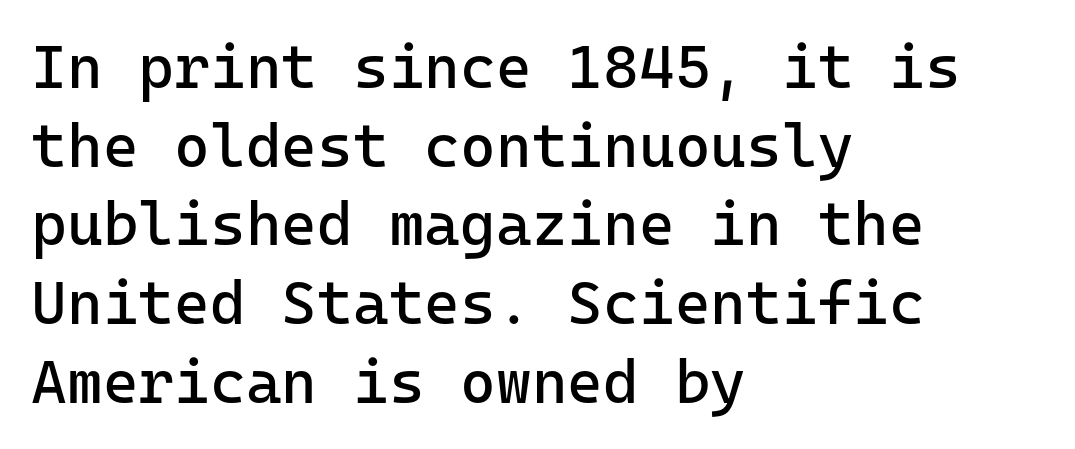
Q: Is the text bold? A: No.
Q: Is the text italic (slanted)? A: No, it is upright.
Q: Is the typeface a serif or a sans-serif typeface? A: Sans-serif.
Q: Is the text underlined? A: No.
Q: How is the paragraph aligned? A: Left-aligned.
Q: Is the spacing between letters normal or unusually wide? A: Normal.
Q: Is the spacing between lines tight, normal or loose? A: Normal.
Q: Width (condensed, normal, or wide)? A: Normal.
Q: Stroke contrast? A: Low.
Q: x-height? A: Medium.
Q: Monospaced? A: Yes.
